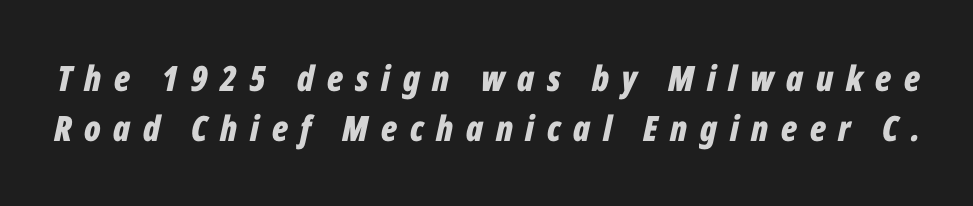
Each word looks stretched out because of the extra space between its letters. The face used here is proportionally spaced, like ordinary book or web type. Check the space under the baseline: it is left empty. Summary of vertical rhythm: regular, with standard interline spacing.
